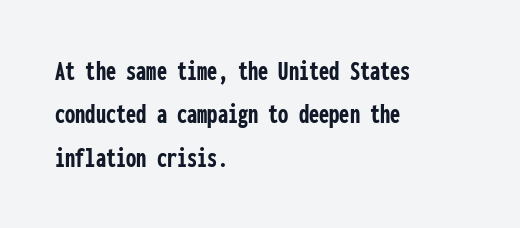
{"serif": "no", "italic": "no", "bold": "yes", "weight": "semibold", "width": "condensed", "stroke_contrast": "low", "x_height": "medium", "monospaced": "yes", "underline": "no", "align": "left", "line_spacing": "normal", "line_spacing_ratio": 1.5, "letter_spacing": "normal", "letter_spacing_em": 0.0, "glyph_px": 29}
